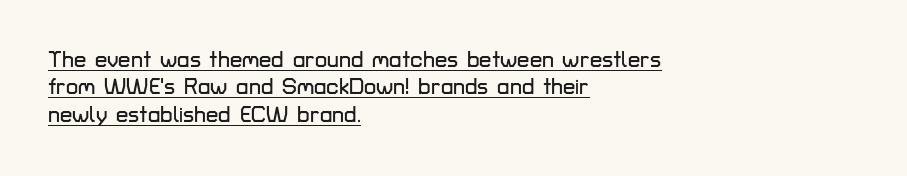
{"italic": "no", "underline": "yes", "align": "left", "line_spacing": "normal", "line_spacing_ratio": 1.25, "letter_spacing": "normal", "letter_spacing_em": 0.0, "glyph_px": 22}
